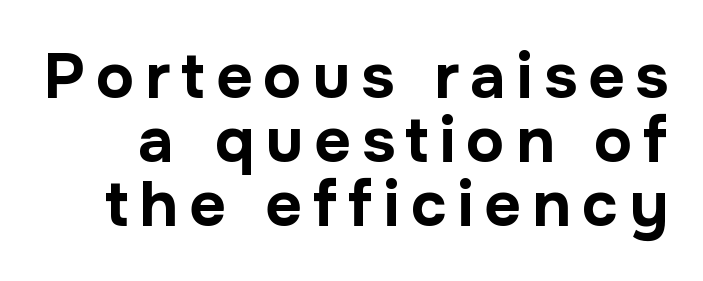
The image shows 64 px bold sans-serif type, upright; set tight line spacing (1.0x), not underlined; low stroke contrast and a medium x-height.
